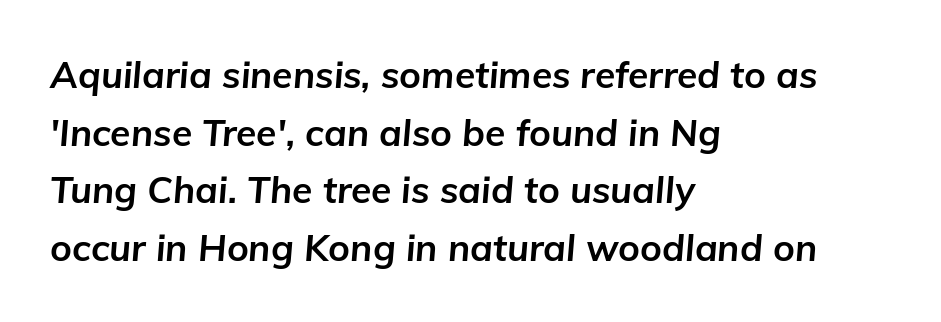
The image shows 37 px bold type, italic (leaning right); set left-aligned, normal line spacing (1.56x), normal letter spacing, not underlined; low stroke contrast and a medium x-height.
